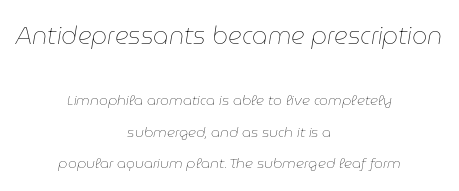
Q: Is the text bold? A: No.
Q: Is the text italic (slanted)? A: Yes, it leans right by about 9 degrees.
Q: Is the text underlined? A: No.
Q: How is the paragraph aligned? A: Centered.
Q: Is the spacing between letters normal or unusually wide? A: Normal.
Q: Is the spacing between lines tight, normal or loose? A: Loose.
Q: Which block of text is set in a larger size, the first (top) or the second (bottom)? A: The first (top) one.
